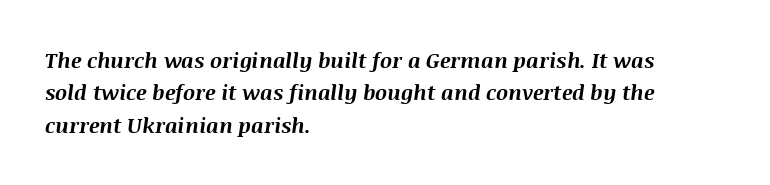
{"italic": "yes", "lean": "right", "slant_degrees": 8, "bold": "yes", "underline": "no", "align": "left", "line_spacing": "normal", "line_spacing_ratio": 1.54, "letter_spacing": "normal", "letter_spacing_em": 0.0, "glyph_px": 21}
